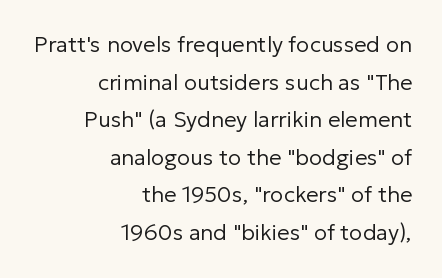
Each word holds together tightly as a unit, with standard inter-letter gaps. Every row of glyphs terminates at an identical x-position on the right. Each row of text sits above clean, open space. The typography opts for an upright posture over an oblique one.
